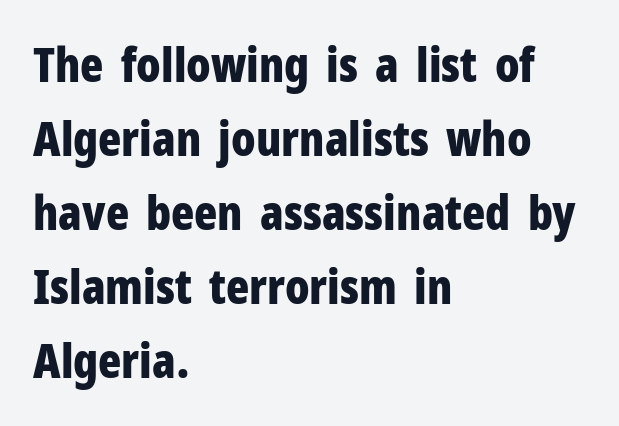
Q: Is the text bold? A: Yes.
Q: Is the text italic (slanted)? A: No, it is upright.
Q: Is the typeface a serif or a sans-serif typeface? A: Sans-serif.
Q: Is the text underlined? A: No.
Q: How is the paragraph aligned? A: Left-aligned.
Q: Is the spacing between letters normal or unusually wide? A: Normal.
Q: Is the spacing between lines tight, normal or loose? A: Normal.
Q: Width (condensed, normal, or wide)? A: Condensed.
Q: Stroke contrast? A: Low.
Q: x-height? A: Medium.
Q: Monospaced? A: No.
